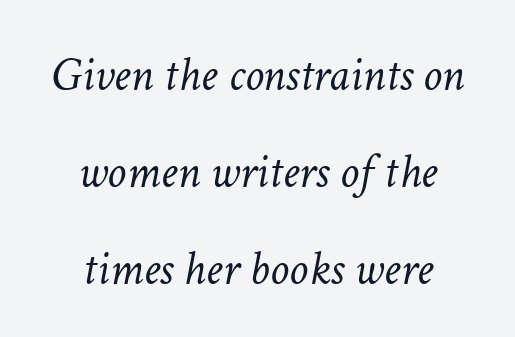
Compared with typical paragraphs, the rows here are farther apart. Looking at the ascenders, they clearly lean. Reading down the block, each line starts at a different indent, mirrored at its end. Proportional: the letters do not fall into vertical columns. Weight class: somewhere from thin through regular. Each word holds together tightly as a unit, with standard inter-letter gaps.
